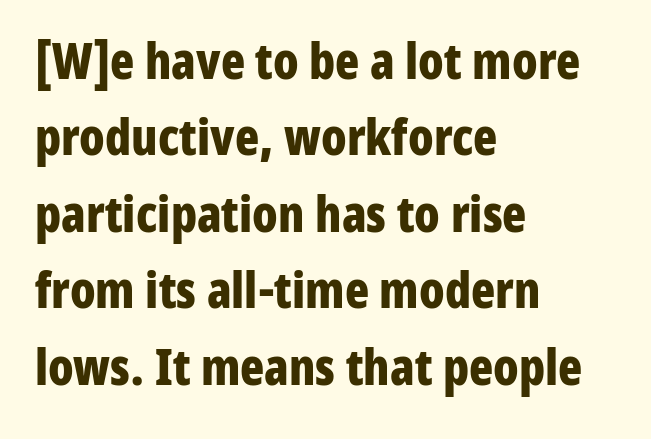
The image shows 50 px bold, condensed sans-serif type, upright; set left-aligned, normal line spacing (1.53x), normal letter spacing, not underlined; low stroke contrast and a medium x-height.
